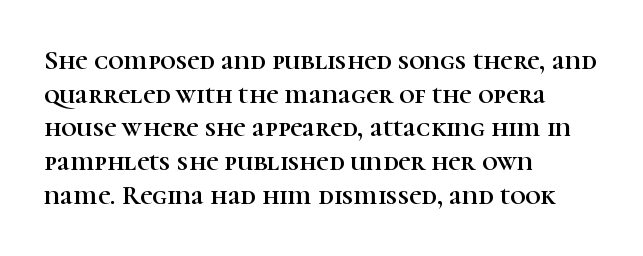
Q: Is the text italic (slanted)? A: No, it is upright.
Q: Is the text underlined? A: No.
Q: How is the paragraph aligned? A: Left-aligned.
Q: Is the spacing between letters normal or unusually wide? A: Normal.
Q: Is the spacing between lines tight, normal or loose? A: Normal.
